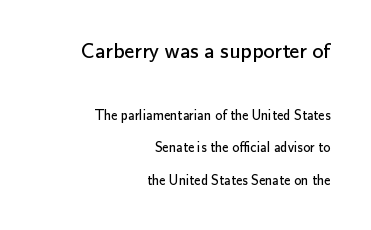
Unbolded letterforms with no extra heft. The letters in the upper block stand taller than those in the block below. The lettering stays uniformly vertical, giving the passage a roman look. You could fit nearly another row in the gap between these rows. Honestly, there is no underline to notice here at all. If you drew a ruler down the right edge, every line would touch it.
